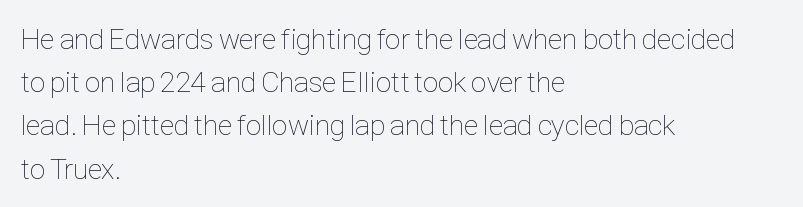
The rendering uses a moderate line-height, typical for paragraphs. The typesetter chose a ragged-right arrangement here. Proportional: the letters do not fall into vertical columns. The letterforms sit shoulder to shoulder at normal distance. The space directly below the letters is spotless.
